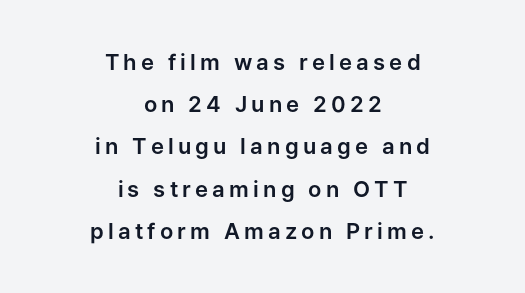
Q: Is the text italic (slanted)? A: No, it is upright.
Q: Is the text underlined? A: No.
Q: How is the paragraph aligned? A: Centered.
Q: Is the spacing between lines tight, normal or loose? A: Loose.
